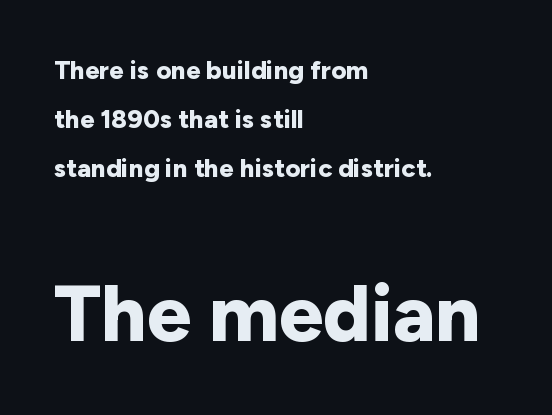
{"serif": "no", "italic": "no", "bold": "yes", "weight": "bold", "width": "normal", "stroke_contrast": "low", "x_height": "medium", "monospaced": "no", "underline": "no", "align": "left", "line_spacing_ratio": 1.89, "letter_spacing": "normal", "letter_spacing_em": 0.0, "larger_block": "second", "size_ratio": 3.04, "glyph_px": 79}
